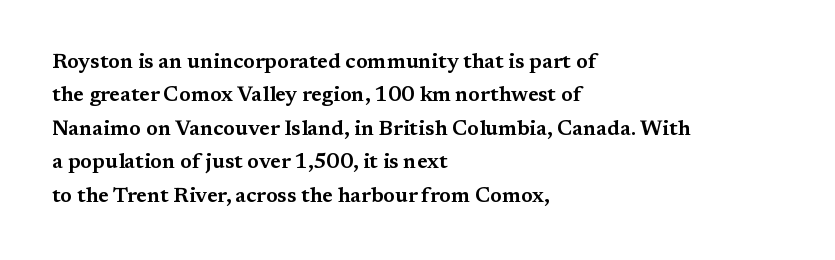
Q: Is the text italic (slanted)? A: No, it is upright.
Q: Is the text underlined? A: No.
Q: How is the paragraph aligned? A: Left-aligned.
Q: Is the spacing between letters normal or unusually wide? A: Normal.
Q: Is the spacing between lines tight, normal or loose? A: Normal.
